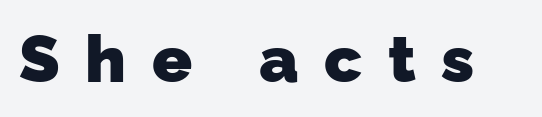
The image shows 66 px heavy sans-serif type; set unusually wide letter spacing (+0.39 em), not underlined; low stroke contrast and a medium x-height.
